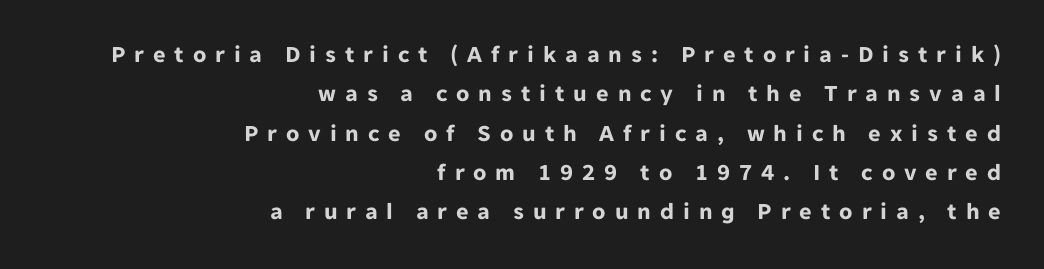
Q: Is the text bold? A: Yes.
Q: Is the text italic (slanted)? A: No, it is upright.
Q: Is the text underlined? A: No.
Q: How is the paragraph aligned? A: Right-aligned.
Q: Is the spacing between letters normal or unusually wide? A: Unusually wide.
Q: Is the spacing between lines tight, normal or loose? A: Normal.
